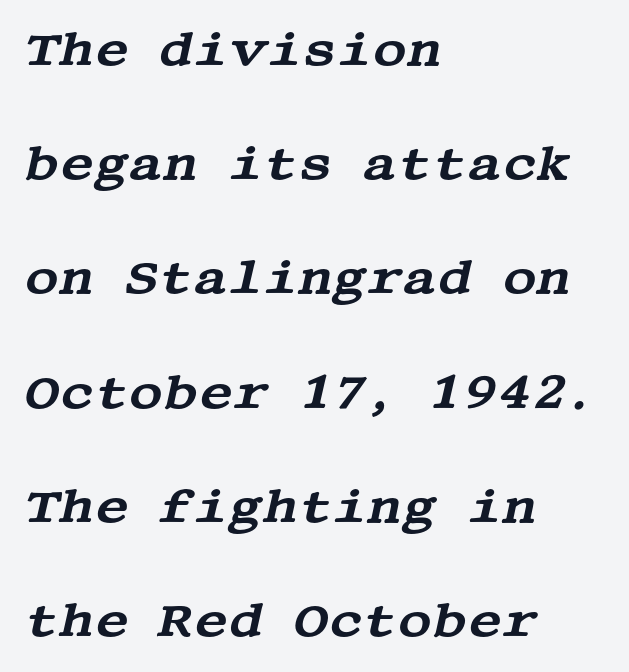
{"serif": "yes", "italic": "yes", "lean": "right", "slant_degrees": 13, "width": "wide", "stroke_contrast": "medium", "x_height": "large", "underline": "no", "align": "left", "line_spacing": "loose", "line_spacing_ratio": 2.43, "letter_spacing": "normal", "letter_spacing_em": 0.0, "glyph_px": 47}
